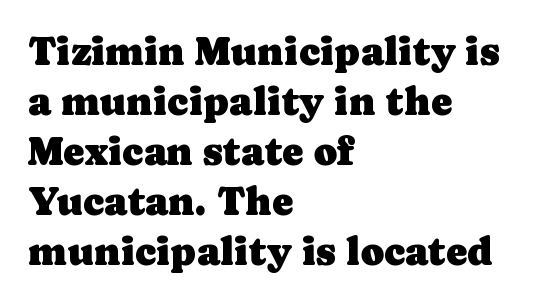
The image shows 40 px serif type, upright; set left-aligned, normal line spacing (1.25x), normal letter spacing, not underlined; low stroke contrast and a medium x-height.
